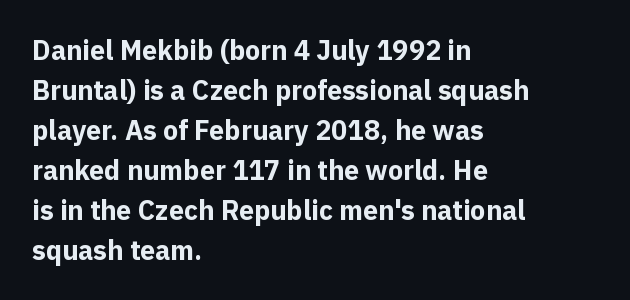
The image shows 27 px bold type, upright; set left-aligned, normal line spacing (1.48x), normal letter spacing, not underlined.
